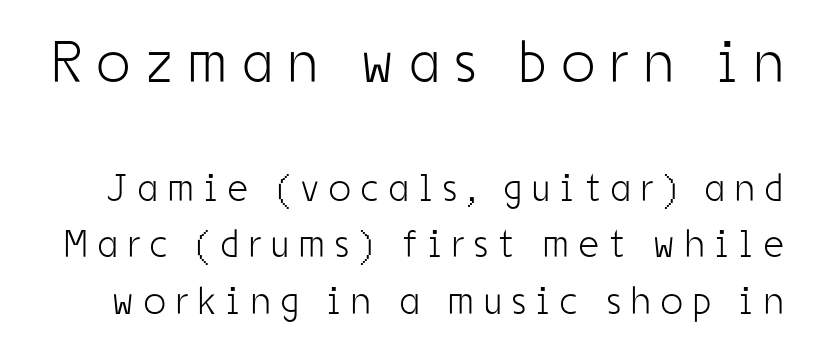
{"serif": "no", "italic": "no", "bold": "no", "weight": "light", "width": "condensed", "stroke_contrast": "low", "x_height": "medium", "monospaced": "no", "underline": "no", "line_spacing": "normal", "line_spacing_ratio": 1.45, "letter_spacing": "wide", "letter_spacing_em": 0.27, "larger_block": "first", "size_ratio": 1.51, "glyph_px": 59}
